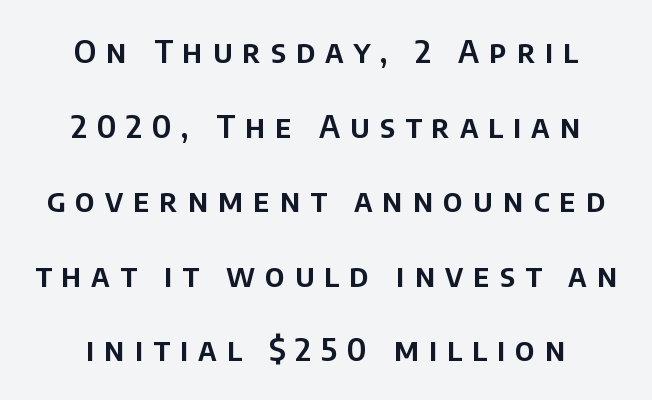
The image shows 32 px sans-serif type, upright; set loose line spacing (2.33x), unusually wide letter spacing (+0.31 em), not underlined; low stroke contrast and a large x-height.
